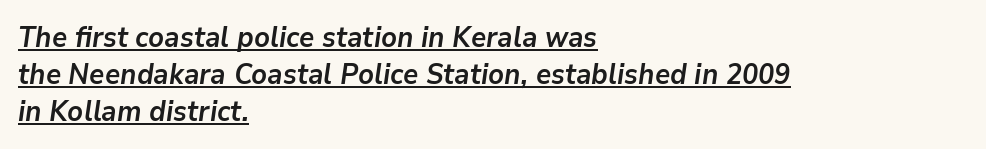
The image shows 28 px semibold type, italic (leaning right); set left-aligned, normal line spacing (1.32x), normal letter spacing, underlined; low stroke contrast and a medium x-height.
